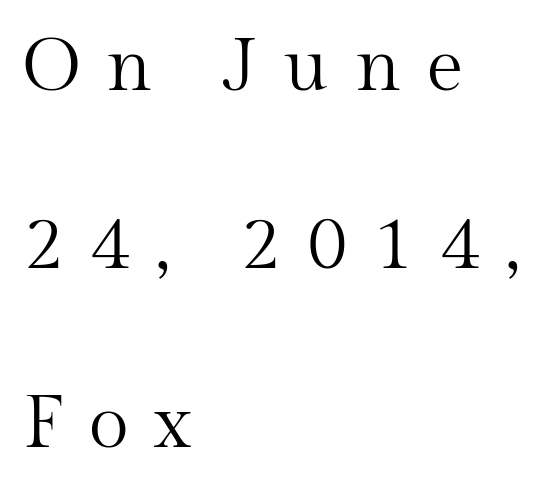
Q: Is the text bold? A: No.
Q: Is the text italic (slanted)? A: No, it is upright.
Q: Is the typeface a serif or a sans-serif typeface? A: Serif.
Q: Is the text underlined? A: No.
Q: How is the paragraph aligned? A: Left-aligned.
Q: Is the spacing between letters normal or unusually wide? A: Unusually wide.
Q: Is the spacing between lines tight, normal or loose? A: Loose.
Q: Width (condensed, normal, or wide)? A: Normal.
Q: Stroke contrast? A: Medium.
Q: x-height? A: Medium.
Q: Monospaced? A: No.
